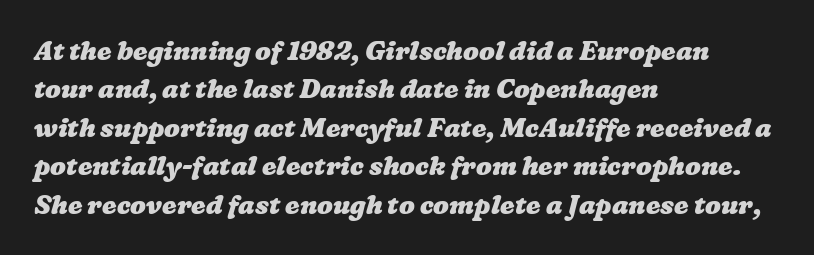
Q: Is the text bold? A: Yes.
Q: Is the text underlined? A: No.
Q: How is the paragraph aligned? A: Left-aligned.
Q: Is the spacing between letters normal or unusually wide? A: Normal.
Q: Is the spacing between lines tight, normal or loose? A: Normal.
